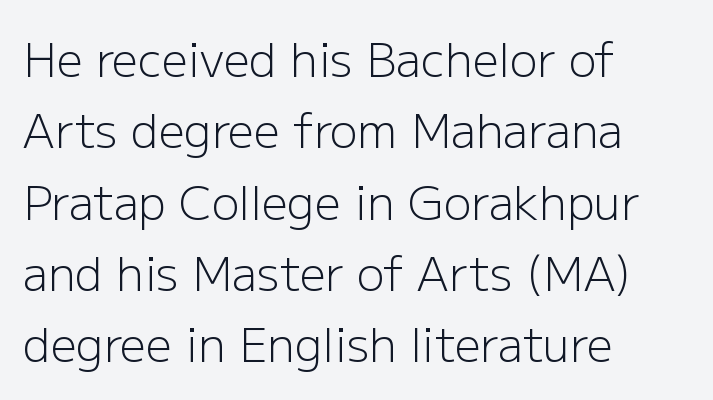
Q: Is the text bold? A: No.
Q: Is the text italic (slanted)? A: No, it is upright.
Q: Is the typeface a serif or a sans-serif typeface? A: Sans-serif.
Q: Is the text underlined? A: No.
Q: How is the paragraph aligned? A: Left-aligned.
Q: Is the spacing between letters normal or unusually wide? A: Normal.
Q: Is the spacing between lines tight, normal or loose? A: Normal.
Q: Width (condensed, normal, or wide)? A: Normal.
Q: Stroke contrast? A: Low.
Q: x-height? A: Medium.
Q: Monospaced? A: No.
